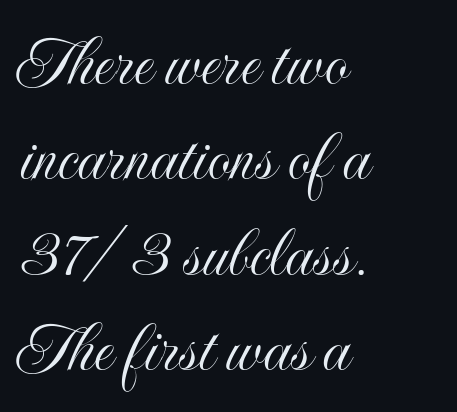
Q: Is the text italic (slanted)? A: Yes.
Q: Is the text underlined? A: No.
Q: How is the paragraph aligned? A: Left-aligned.
Q: Is the spacing between letters normal or unusually wide? A: Normal.
Q: Is the spacing between lines tight, normal or loose? A: Normal.
Q: Width (condensed, normal, or wide)? A: Condensed.
Q: x-height? A: Small.
Q: Monospaced? A: No.
